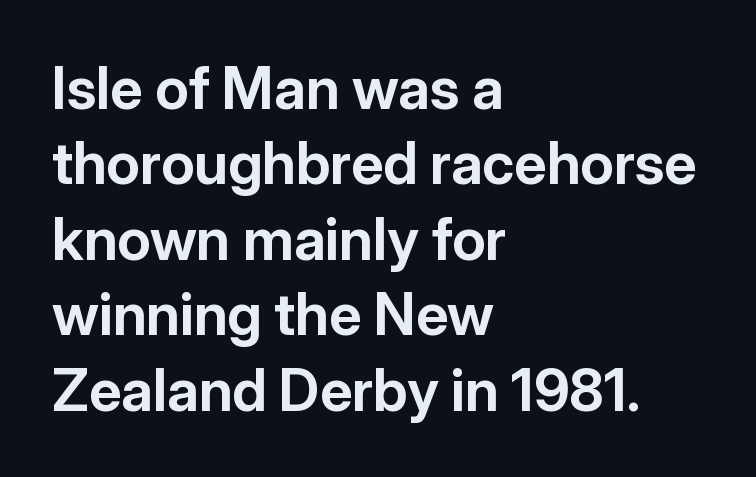
Q: Is the text bold? A: Yes.
Q: Is the text italic (slanted)? A: No, it is upright.
Q: Is the typeface a serif or a sans-serif typeface? A: Sans-serif.
Q: Is the text underlined? A: No.
Q: How is the paragraph aligned? A: Left-aligned.
Q: Is the spacing between letters normal or unusually wide? A: Normal.
Q: Is the spacing between lines tight, normal or loose? A: Normal.
Q: Width (condensed, normal, or wide)? A: Normal.
Q: Stroke contrast? A: Low.
Q: x-height? A: Medium.
Q: Monospaced? A: No.
